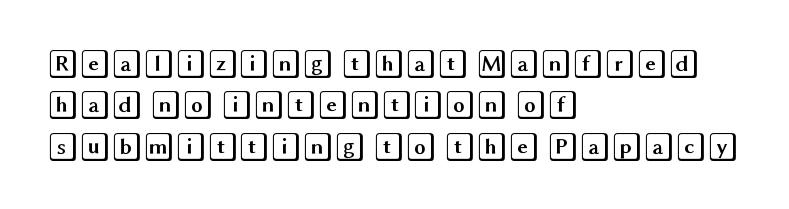
{"italic": "no", "width": "wide", "x_height": "large", "underline": "no", "align": "left", "line_spacing": "normal", "line_spacing_ratio": 1.43, "letter_spacing": "normal", "letter_spacing_em": 0.0, "glyph_px": 29}
